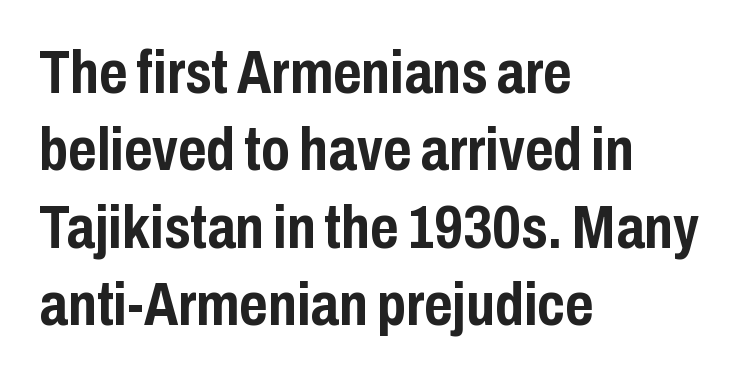
Q: Is the text bold? A: Yes.
Q: Is the text italic (slanted)? A: No, it is upright.
Q: Is the typeface a serif or a sans-serif typeface? A: Sans-serif.
Q: Is the text underlined? A: No.
Q: How is the paragraph aligned? A: Left-aligned.
Q: Is the spacing between letters normal or unusually wide? A: Normal.
Q: Is the spacing between lines tight, normal or loose? A: Normal.
Q: Width (condensed, normal, or wide)? A: Condensed.
Q: Stroke contrast? A: Low.
Q: x-height? A: Medium.
Q: Monospaced? A: No.
